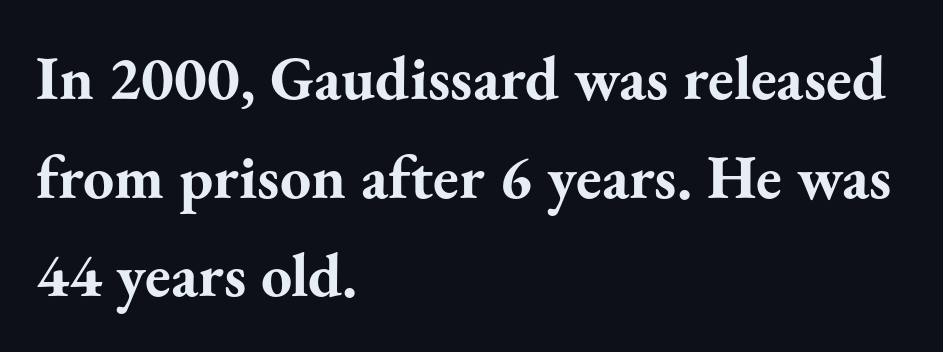
Each letter keeps its own natural width here, so spacing adapts to shape. Layout note: lines flush left. The characters look thick and weighty, a clear bold. Vertically, the passage feels balanced, rows spaced as you'd expect.
